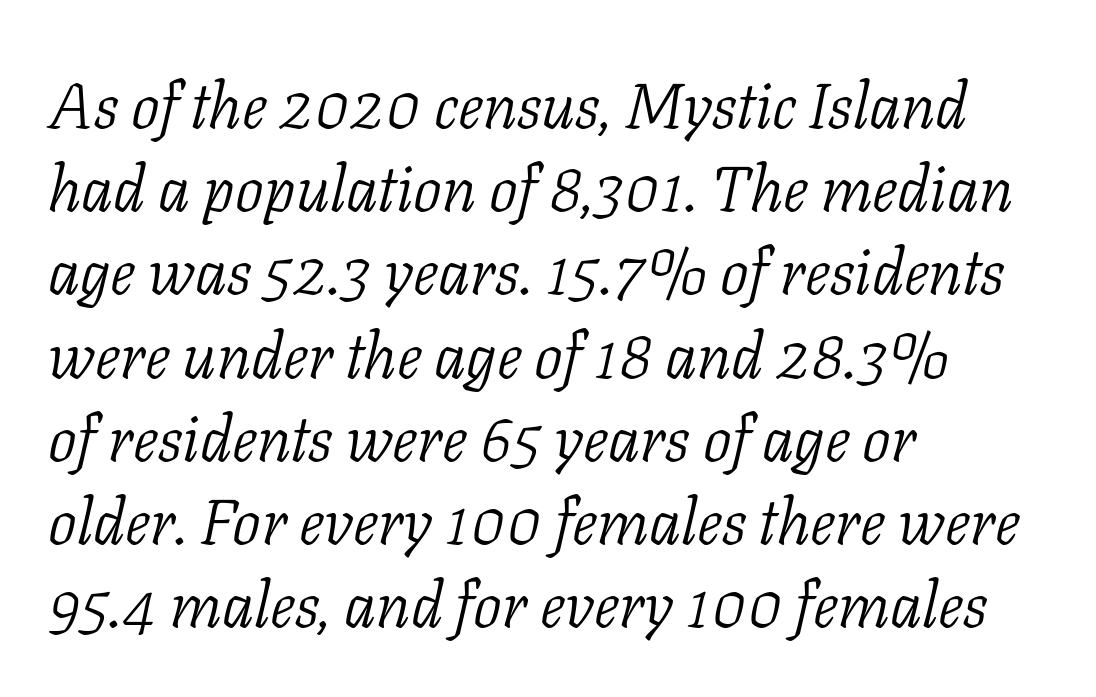
Italic: yes, the glyphs are oblique. Compared with a typical body face, this is equally light or lighter still. The type is set solid horizontally, with unmodified tracking. Regular leading.
